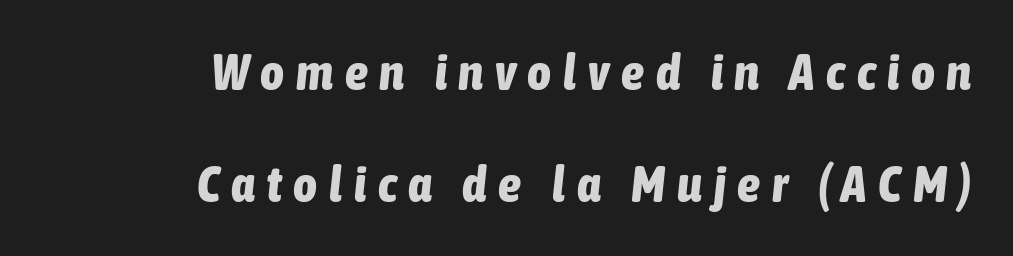
The typesetting leans heavy: a genuine bold. The text block is weighted toward the right margin, trailing off unevenly leftward. There's an unmistakable incline to the writing here. The passage shown is typed in a proportional face where columns would drift. Does extra space separate the letters? Yes, quite a lot of it. The foot of each line stays bare and open.
